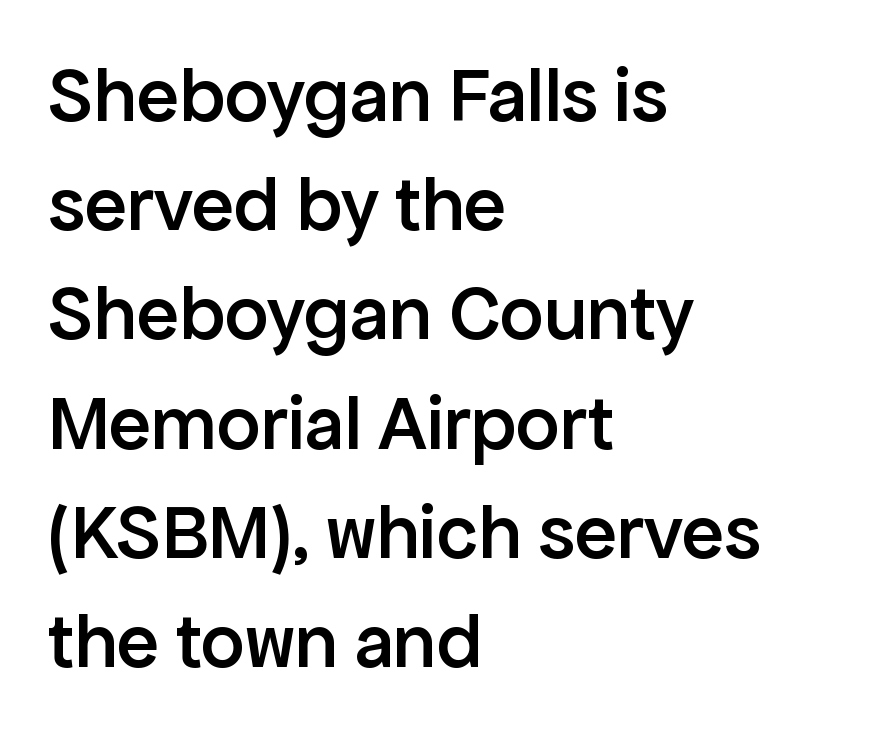
{"serif": "no", "italic": "no", "bold": "semi", "weight": "semibold", "width": "normal", "stroke_contrast": "low", "x_height": "medium", "monospaced": "no", "underline": "no", "align": "left", "line_spacing": "normal", "line_spacing_ratio": 1.4, "letter_spacing": "normal", "letter_spacing_em": 0.0, "glyph_px": 78}
